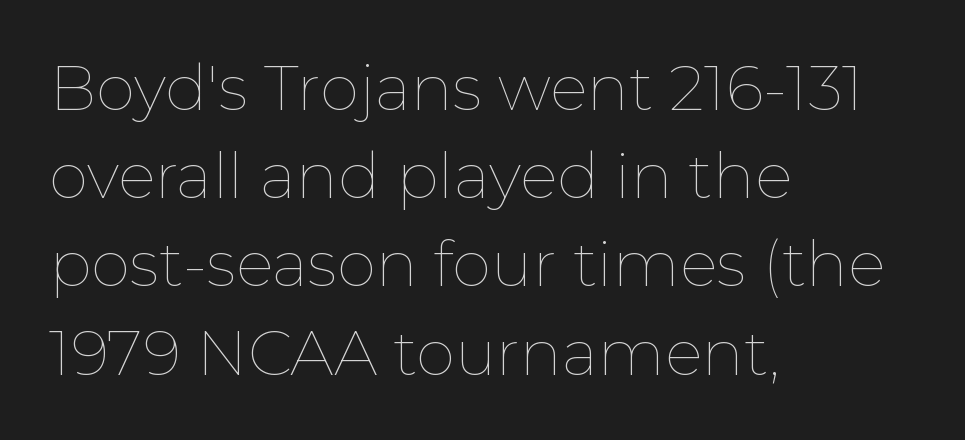
{"italic": "no", "bold": "no", "weight": "thin", "width": "normal", "stroke_contrast": "low", "x_height": "medium", "monospaced": "no", "underline": "no", "align": "left", "line_spacing": "normal", "line_spacing_ratio": 1.4, "letter_spacing": "normal", "letter_spacing_em": 0.0, "glyph_px": 63}
